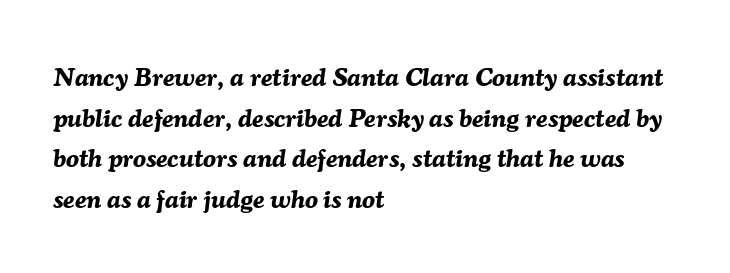
Q: Is the text bold? A: Yes.
Q: Is the text italic (slanted)? A: Yes, it leans right by about 7 degrees.
Q: Is the text underlined? A: No.
Q: How is the paragraph aligned? A: Left-aligned.
Q: Is the spacing between letters normal or unusually wide? A: Normal.
Q: Is the spacing between lines tight, normal or loose? A: Normal.
